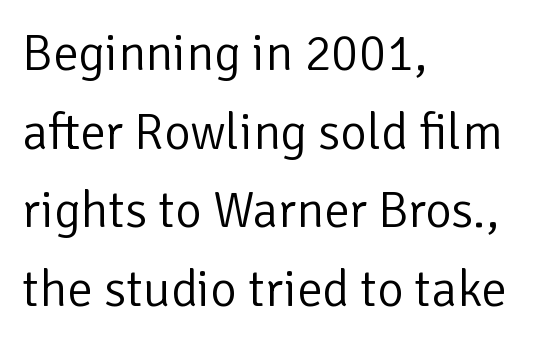
{"serif": "no", "italic": "no", "bold": "no", "weight": "light", "width": "normal", "stroke_contrast": "low", "x_height": "medium", "monospaced": "no", "underline": "no", "align": "left", "line_spacing": "normal", "line_spacing_ratio": 1.54, "letter_spacing": "normal", "letter_spacing_em": 0.0, "glyph_px": 51}
